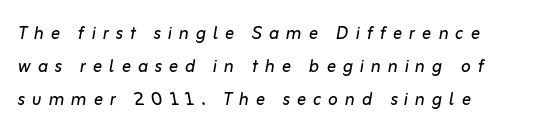
Compared with a typical body face, this is equally light or lighter still. The line texture is sparse and dotted thanks to wide tracking. The axis of the letterforms is tilted away from vertical. This rendering uses left alignment, leaving the right contour irregular. Horizontal bands of white between lines are of average thickness. Glance below the letters and you will spot only blank space.
